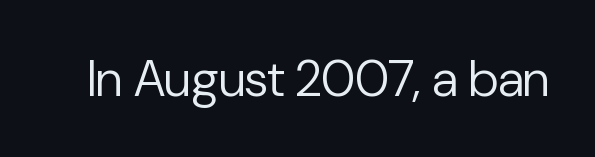
{"serif": "no", "italic": "no", "bold": "no", "weight": "regular", "width": "normal", "stroke_contrast": "low", "x_height": "medium", "monospaced": "no", "underline": "no", "letter_spacing": "normal", "letter_spacing_em": 0.0, "glyph_px": 51}
